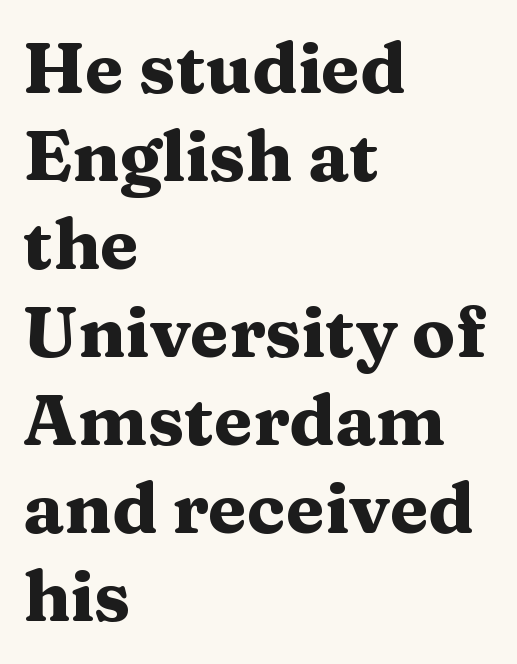
Q: Is the text bold? A: Yes.
Q: Is the text italic (slanted)? A: No, it is upright.
Q: Is the typeface a serif or a sans-serif typeface? A: Serif.
Q: Is the text underlined? A: No.
Q: How is the paragraph aligned? A: Left-aligned.
Q: Is the spacing between letters normal or unusually wide? A: Normal.
Q: Width (condensed, normal, or wide)? A: Wide.
Q: Stroke contrast? A: Medium.
Q: x-height? A: Medium.
Q: Monospaced? A: No.
